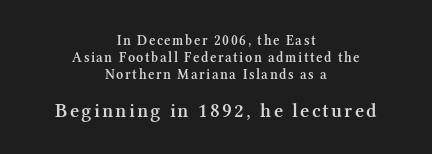
{"italic": "no", "bold": "semi", "underline": "no", "align": "center", "line_spacing_ratio": 1.21, "larger_block": "second", "size_ratio": 1.43, "glyph_px": 20}
